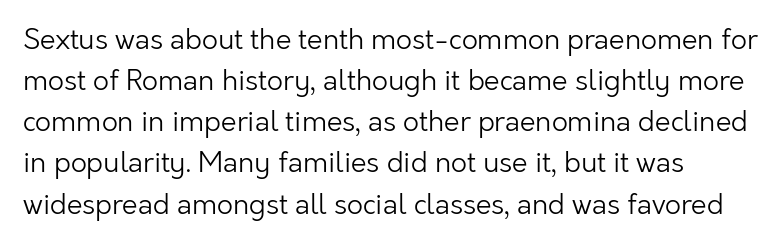
Q: Is the text bold? A: No.
Q: Is the text italic (slanted)? A: No, it is upright.
Q: Is the typeface a serif or a sans-serif typeface? A: Sans-serif.
Q: Is the text underlined? A: No.
Q: How is the paragraph aligned? A: Left-aligned.
Q: Is the spacing between letters normal or unusually wide? A: Normal.
Q: Is the spacing between lines tight, normal or loose? A: Normal.
Q: Width (condensed, normal, or wide)? A: Normal.
Q: Stroke contrast? A: Low.
Q: x-height? A: Medium.
Q: Monospaced? A: No.
